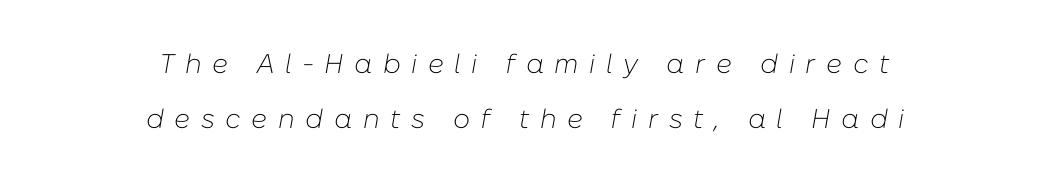
{"italic": "yes", "lean": "right", "slant_degrees": 10, "bold": "no", "underline": "no", "align": "center", "line_spacing": "loose", "line_spacing_ratio": 2.02, "letter_spacing": "wide", "letter_spacing_em": 0.39, "glyph_px": 27}
